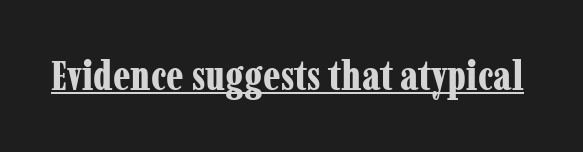
{"serif": "yes", "italic": "no", "bold": "yes", "weight": "bold", "width": "condensed", "stroke_contrast": "low", "x_height": "medium", "monospaced": "no", "underline": "yes", "letter_spacing": "normal", "letter_spacing_em": 0.0, "glyph_px": 41}
